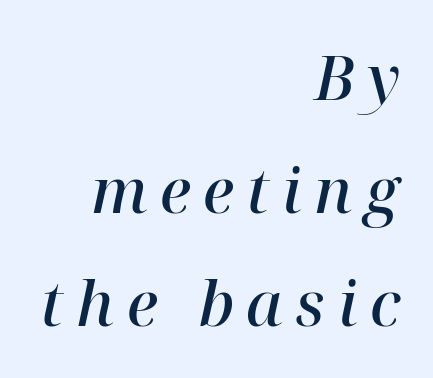
The image shows 62 px semibold serif type, italic (leaning right); set right-aligned, line spacing 1.82x, unusually wide letter spacing (+0.2 em), not underlined; high stroke contrast and a medium x-height.
